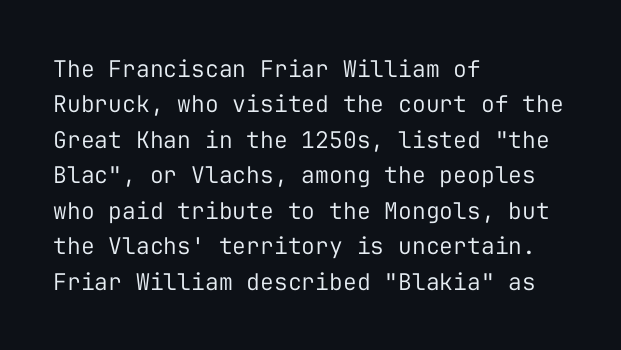
Q: Is the text bold? A: No.
Q: Is the text italic (slanted)? A: No, it is upright.
Q: Is the text underlined? A: No.
Q: How is the paragraph aligned? A: Left-aligned.
Q: Is the spacing between letters normal or unusually wide? A: Normal.
Q: Is the spacing between lines tight, normal or loose? A: Normal.
